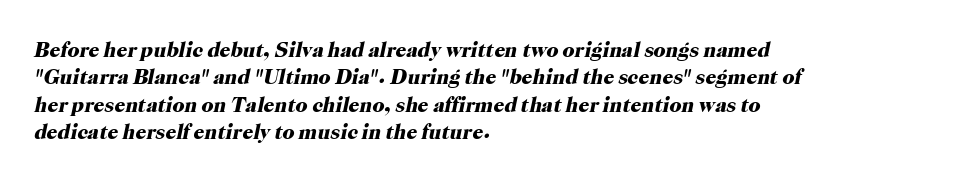
Chunky letters — that's bold for sure. A bare baseline throughout the passage. Every character sits at an angle, as italics do. The rag falls on the right side of this text block. Default kerning and tracking; the words read as compact shapes.
